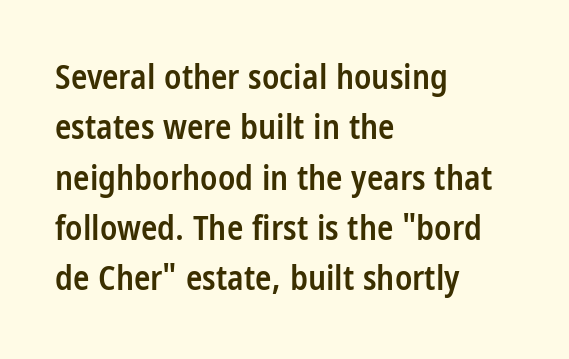
Q: Is the text bold? A: Semi-bold.
Q: Is the text italic (slanted)? A: No, it is upright.
Q: Is the typeface a serif or a sans-serif typeface? A: Sans-serif.
Q: Is the text underlined? A: No.
Q: How is the paragraph aligned? A: Left-aligned.
Q: Is the spacing between letters normal or unusually wide? A: Normal.
Q: Is the spacing between lines tight, normal or loose? A: Normal.
Q: Width (condensed, normal, or wide)? A: Condensed.
Q: Stroke contrast? A: Low.
Q: x-height? A: Large.
Q: Monospaced? A: No.
